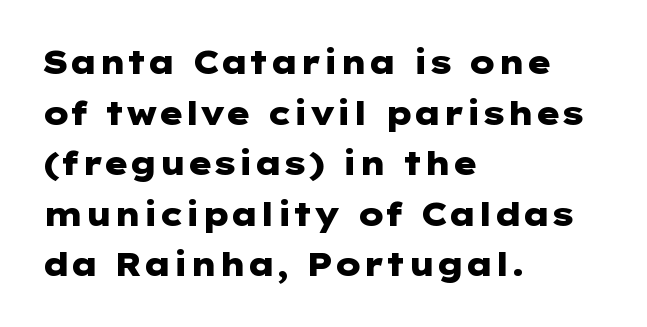
Q: Is the text bold? A: Yes.
Q: Is the text italic (slanted)? A: No, it is upright.
Q: Is the typeface a serif or a sans-serif typeface? A: Sans-serif.
Q: Is the text underlined? A: No.
Q: How is the paragraph aligned? A: Left-aligned.
Q: Is the spacing between letters normal or unusually wide? A: Normal.
Q: Is the spacing between lines tight, normal or loose? A: Normal.
Q: Width (condensed, normal, or wide)? A: Wide.
Q: Stroke contrast? A: Low.
Q: x-height? A: Medium.
